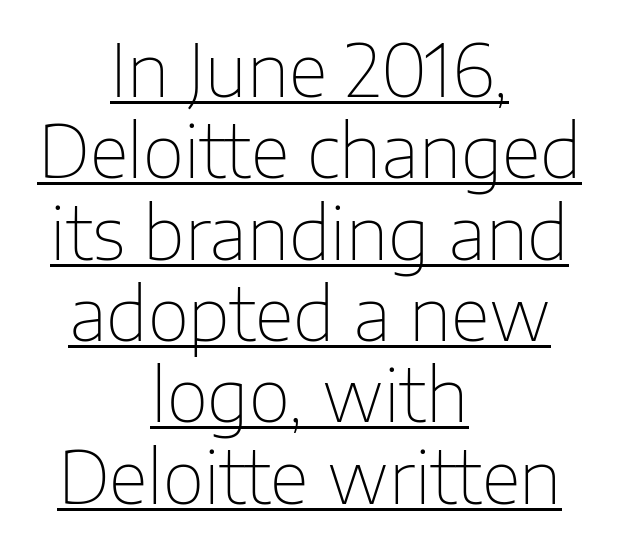
The image shows 72 px thin sans-serif type, upright; set centered, tight line spacing (1.13x), normal letter spacing, underlined; low stroke contrast and a medium x-height.
